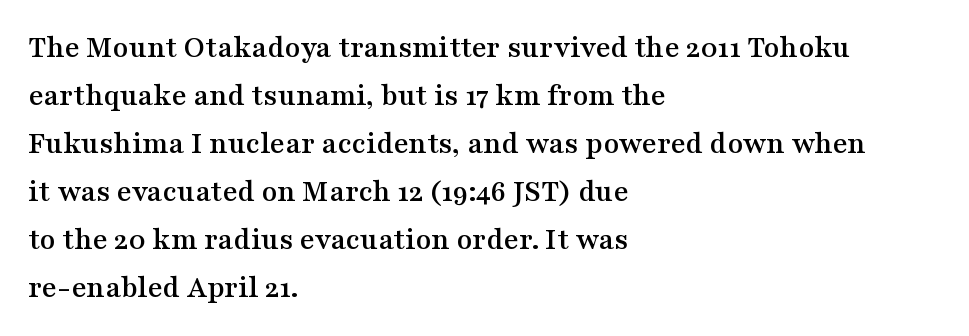
Q: Is the text italic (slanted)? A: No, it is upright.
Q: Is the typeface a serif or a sans-serif typeface? A: Serif.
Q: Is the text underlined? A: No.
Q: How is the paragraph aligned? A: Left-aligned.
Q: Is the spacing between letters normal or unusually wide? A: Normal.
Q: Is the spacing between lines tight, normal or loose? A: Normal.
Q: Width (condensed, normal, or wide)? A: Wide.
Q: Stroke contrast? A: Medium.
Q: x-height? A: Medium.
Q: Monospaced? A: No.
